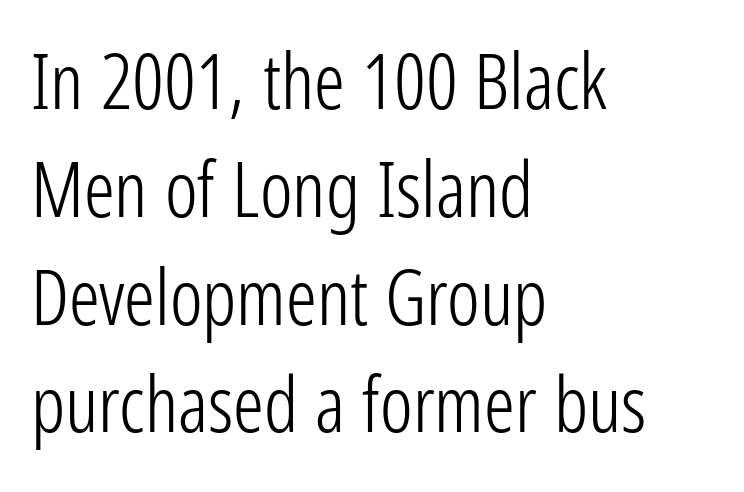
{"serif": "no", "italic": "no", "bold": "no", "weight": "light", "width": "condensed", "stroke_contrast": "low", "x_height": "medium", "monospaced": "no", "underline": "no", "align": "left", "line_spacing": "normal", "line_spacing_ratio": 1.4, "letter_spacing": "normal", "letter_spacing_em": 0.0, "glyph_px": 77}
